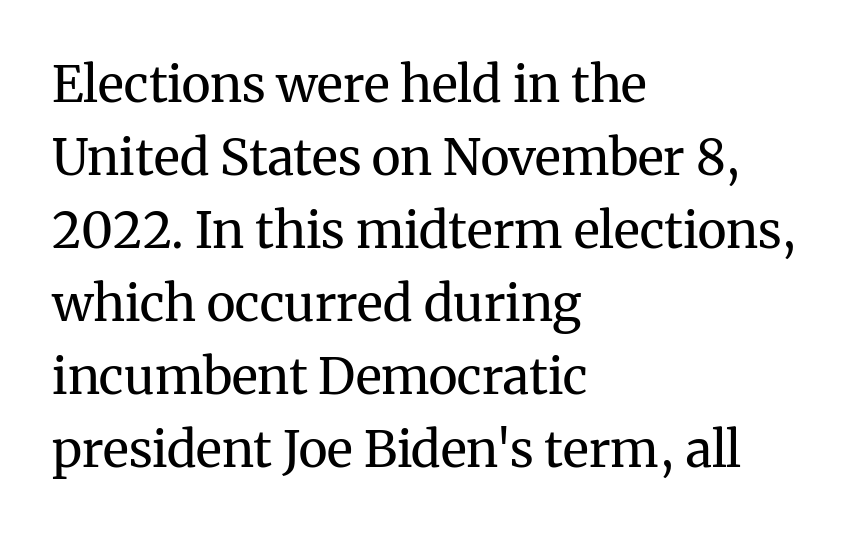
{"serif": "yes", "italic": "no", "bold": "no", "weight": "regular", "width": "normal", "stroke_contrast": "medium", "x_height": "medium", "monospaced": "no", "underline": "no", "align": "left", "line_spacing": "normal", "line_spacing_ratio": 1.46, "letter_spacing": "normal", "letter_spacing_em": 0.0, "glyph_px": 50}
